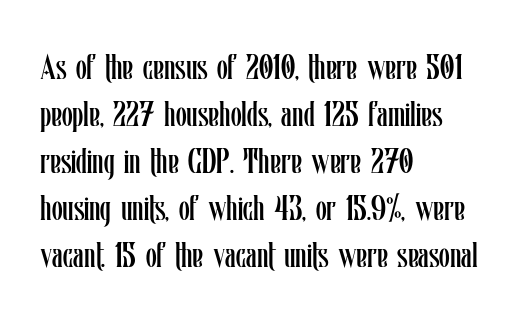
Is this a fixed-width face? No — the glyphs have proportional, varying widths. Observe the ordinary spacing: letters are neighbours, not strangers. The rendering anchors every line to the left-hand side. Rows of type keep a routine distance in the vertical direction. Ascenders rise straight up at ninety degrees.
